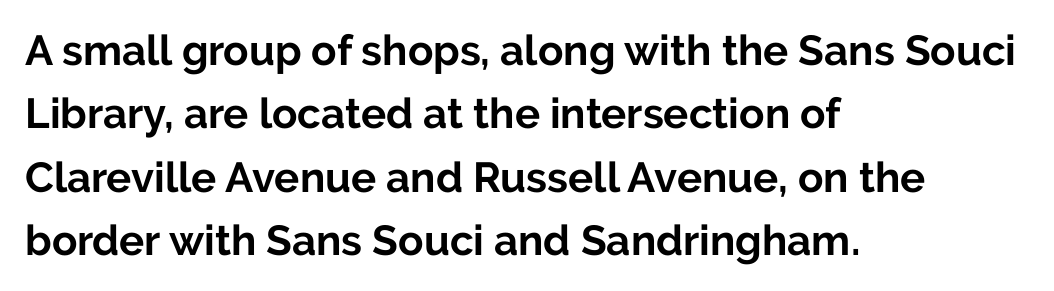
Q: Is the text bold? A: Yes.
Q: Is the text italic (slanted)? A: No, it is upright.
Q: Is the typeface a serif or a sans-serif typeface? A: Sans-serif.
Q: Is the text underlined? A: No.
Q: How is the paragraph aligned? A: Left-aligned.
Q: Is the spacing between letters normal or unusually wide? A: Normal.
Q: Is the spacing between lines tight, normal or loose? A: Normal.
Q: Width (condensed, normal, or wide)? A: Normal.
Q: Stroke contrast? A: Low.
Q: x-height? A: Medium.
Q: Monospaced? A: No.
